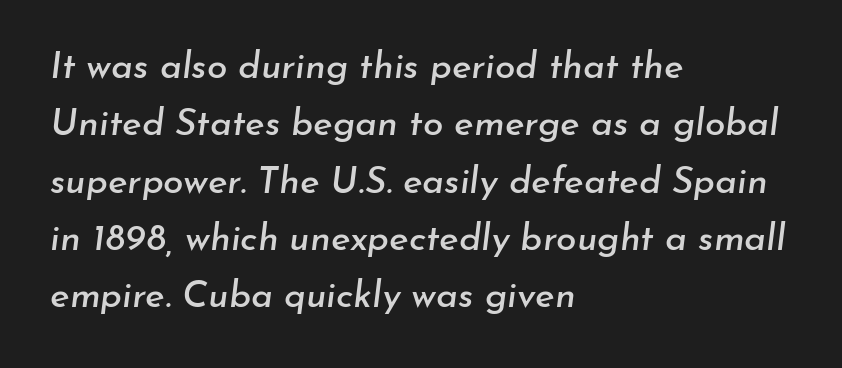
Honestly, the row spacing looks completely unremarkable. Each word holds together tightly as a unit, with standard inter-letter gaps. Words float on clear page, feet unadorned. Which margin do the lines hug? The left one — the right edge is uneven.
